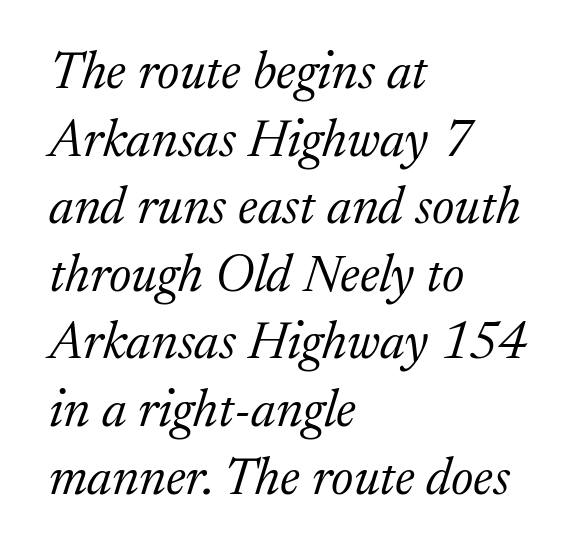
Q: Is the text bold? A: No.
Q: Is the text italic (slanted)? A: Yes, it leans right by about 17 degrees.
Q: Is the typeface a serif or a sans-serif typeface? A: Serif.
Q: Is the text underlined? A: No.
Q: How is the paragraph aligned? A: Left-aligned.
Q: Is the spacing between letters normal or unusually wide? A: Normal.
Q: Is the spacing between lines tight, normal or loose? A: Normal.
Q: Width (condensed, normal, or wide)? A: Normal.
Q: Stroke contrast? A: Medium.
Q: x-height? A: Medium.
Q: Monospaced? A: No.
